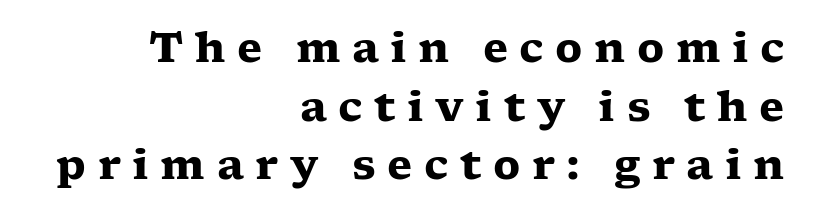
The image shows 41 px heavy, wide serif type, upright; set right-aligned, normal line spacing (1.43x), unusually wide letter spacing (+0.28 em), not underlined; low stroke contrast and a medium x-height.
